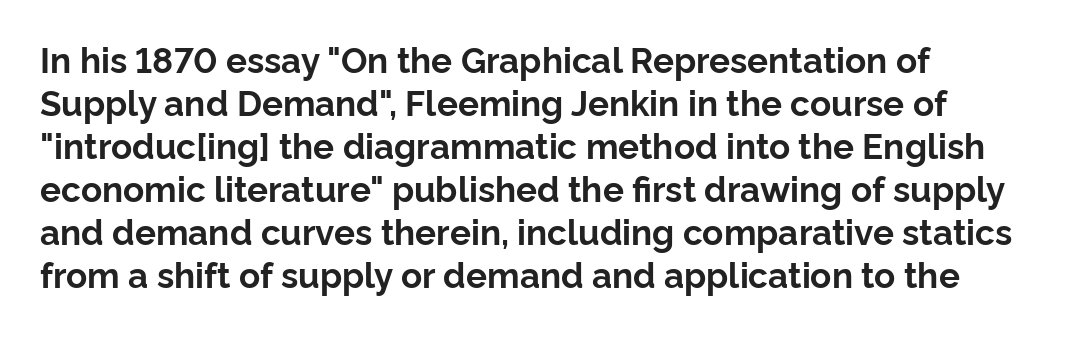
Reading down the block, your eye returns to a fixed left position each line. When letters stand straight like this, we call the style roman or upright. Each row of text sits above clean, open space. Grotesque or geometric, the face here clearly has no serifs. No extra tracking has been applied to these lines.
